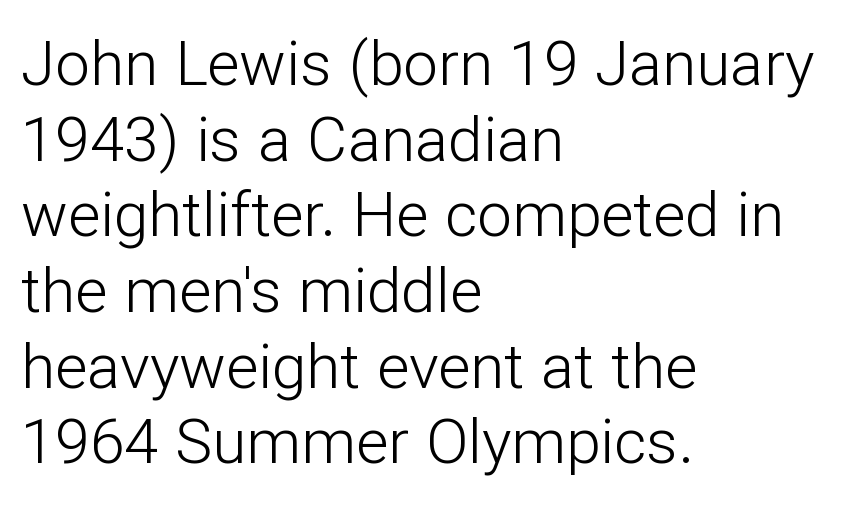
The image shows 62 px light sans-serif type, upright; set left-aligned, line spacing 1.22x, normal letter spacing, not underlined; low stroke contrast and a medium x-height.
